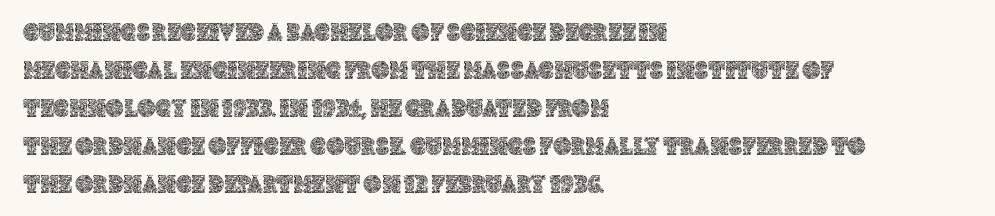
Plain, unruled lines of type. Each word holds together tightly as a unit, with standard inter-letter gaps. Every row of glyphs begins at an identical x-position on the left. Leading matches the norm, producing a regular column.
